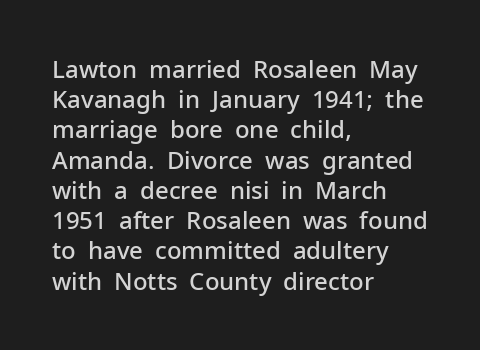
The image shows 24 px text type, upright; set left-aligned, normal line spacing (1.26x), normal letter spacing, not underlined.
